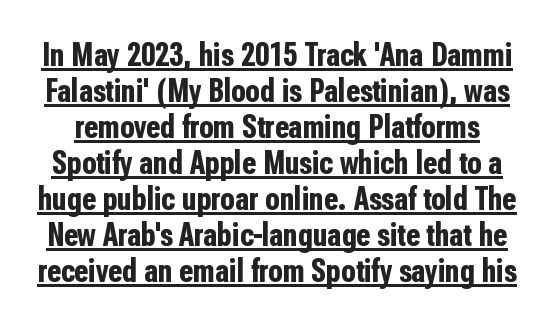
{"serif": "no", "italic": "no", "bold": "yes", "weight": "bold", "width": "condensed", "stroke_contrast": "low", "x_height": "medium", "monospaced": "no", "underline": "yes", "line_spacing": "tight", "line_spacing_ratio": 1.09, "letter_spacing": "normal", "letter_spacing_em": 0.0, "glyph_px": 33}
